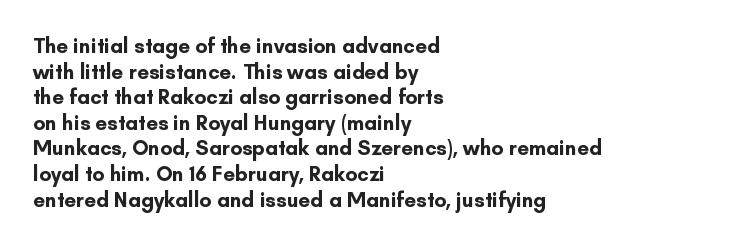
Q: Is the text bold? A: Yes.
Q: Is the text italic (slanted)? A: No, it is upright.
Q: Is the text underlined? A: No.
Q: How is the paragraph aligned? A: Left-aligned.
Q: Is the spacing between letters normal or unusually wide? A: Normal.
